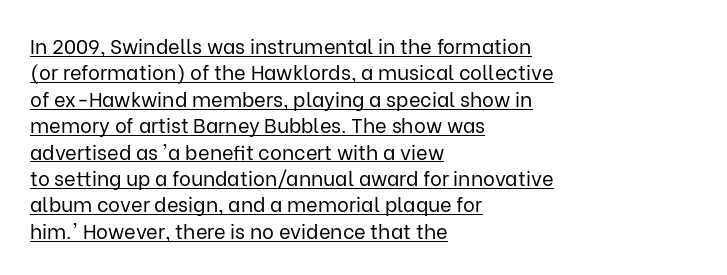
The image shows 20 px text type, upright; set left-aligned, normal line spacing (1.32x), normal letter spacing, underlined.
